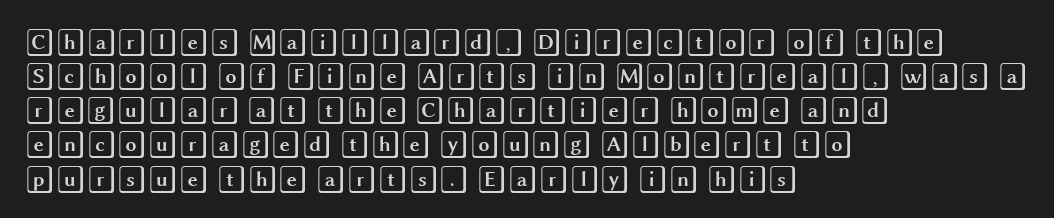
{"italic": "no", "width": "wide", "x_height": "large", "underline": "no", "align": "left", "line_spacing_ratio": 1.22, "letter_spacing": "normal", "letter_spacing_em": 0.0, "glyph_px": 28}
